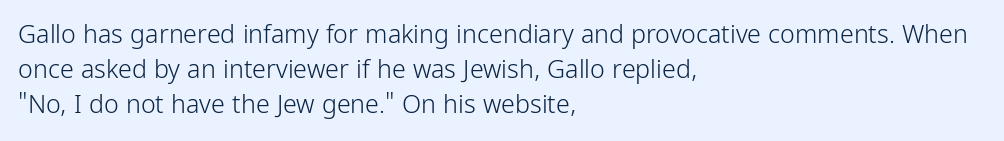
Q: Is the text bold? A: No.
Q: Is the text italic (slanted)? A: No, it is upright.
Q: Is the text underlined? A: No.
Q: How is the paragraph aligned? A: Left-aligned.
Q: Is the spacing between letters normal or unusually wide? A: Normal.
Q: Is the spacing between lines tight, normal or loose? A: Normal.
